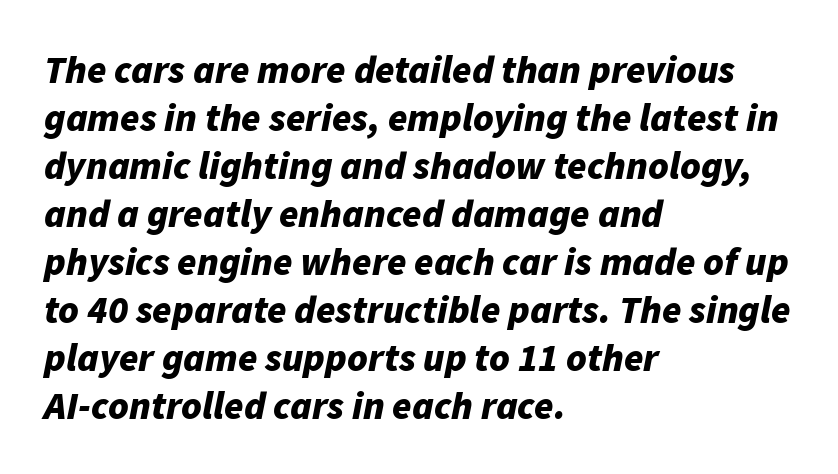
The image shows 39 px bold type, italic (leaning right); set left-aligned, line spacing 1.23x, normal letter spacing, not underlined; low stroke contrast and a medium x-height.
